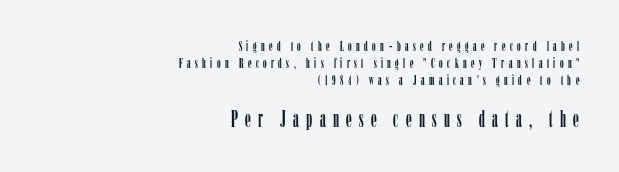
The image shows 23 px text type, upright; set right-aligned, line spacing 1.22x, unusually wide letter spacing (+0.32 em), not underlined; the second (bottom) block is 1.64x larger.
